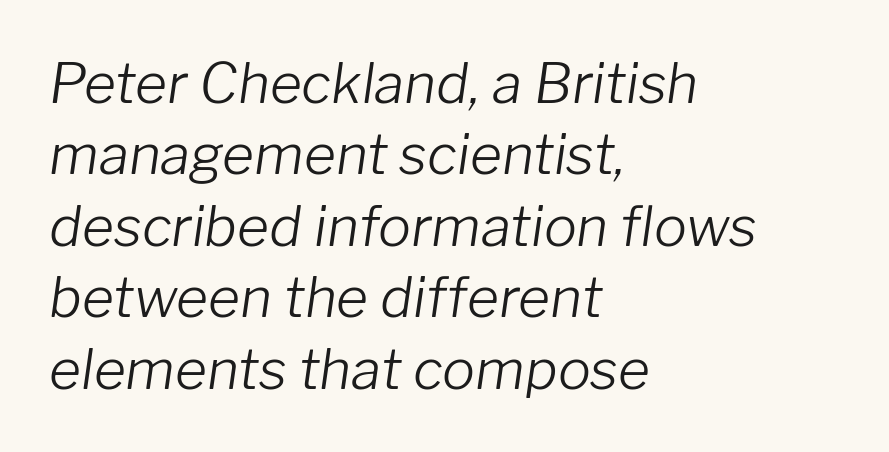
The line texture is even and compact thanks to regular tracking. This sample is left-justified, so line endings fall wherever the words run out. Quick note: underline off. The block of text has a typical density, with ordinary space between rows. The characters are drawn with everyday or finer stroke widths. Compared with ordinary roman type, these characters are visibly tilted.
